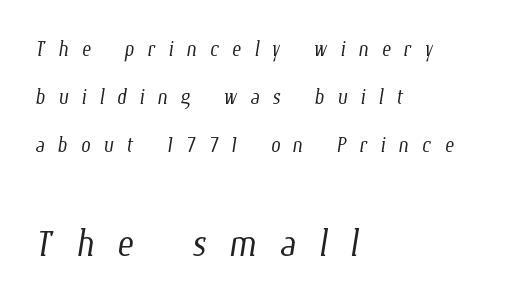
The image shows 49 px light, condensed type; set left-aligned, line spacing 1.72x, unusually wide letter spacing (+0.46 em), not underlined; the second (bottom) block is 1.75x larger; low stroke contrast and a medium x-height.
